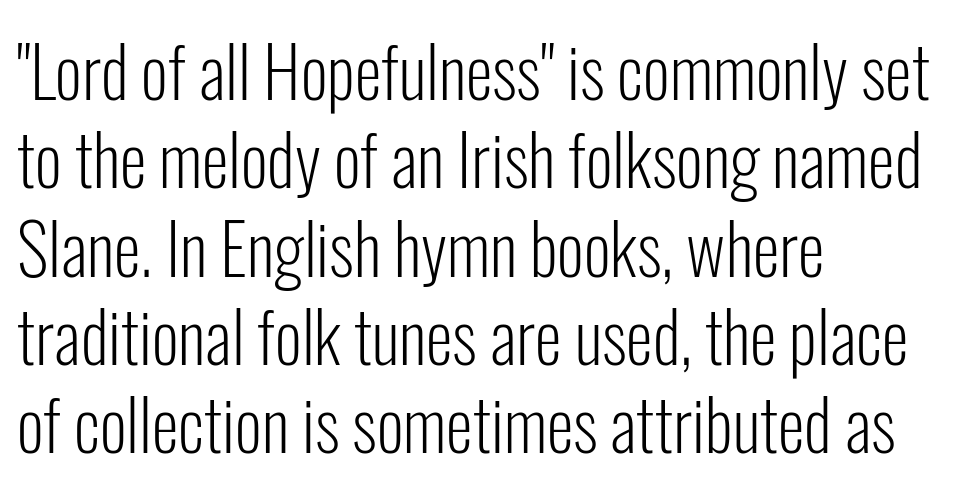
The image shows 69 px light, condensed sans-serif type, upright; set left-aligned, normal line spacing (1.28x), normal letter spacing, not underlined; low stroke contrast and a medium x-height.
